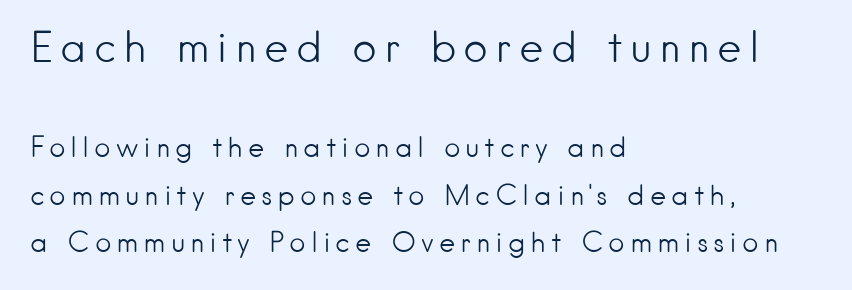
This sample uses a sans-serif face. Evenly set lines give the paragraph a standard silhouette. Stems and bowls with no extra thickness — not bold. Look at the glyph heights: the upper group is clearly the bigger setting. The foot of each line stays bare and open. Is this a fixed-width face? No — the glyphs have proportional, varying widths.
